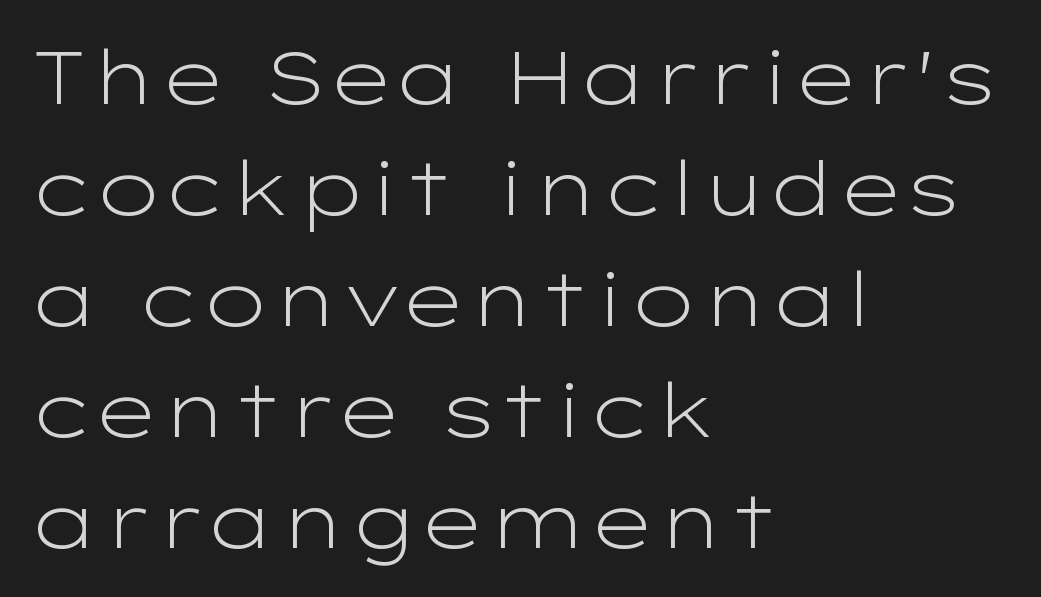
The lettering holds an erect, upright posture throughout. This sample uses a sans-serif face. The text block is weighted toward the left margin, trailing off unevenly rightward. Is the stroke heavy? The answer is a plain regular-or-lighter. Each letter keeps its own natural width here, so spacing adapts to shape. The passage shown stacks its lines at a standard gap.
